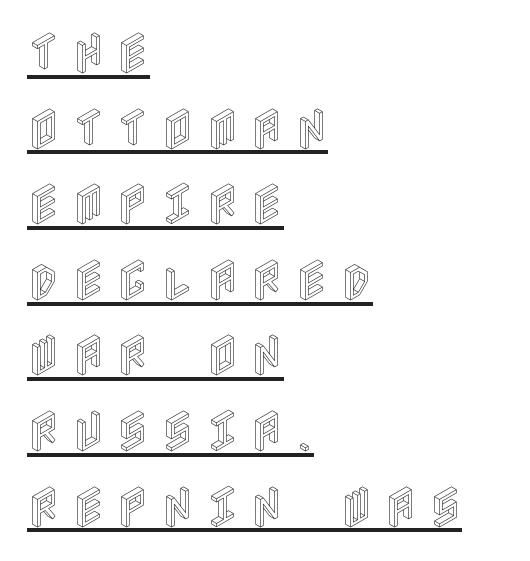
{"italic": "no", "width": "condensed", "x_height": "large", "underline": "yes", "align": "left", "line_spacing": "normal", "line_spacing_ratio": 1.68, "letter_spacing": "wide", "letter_spacing_em": 0.26, "glyph_px": 45}
